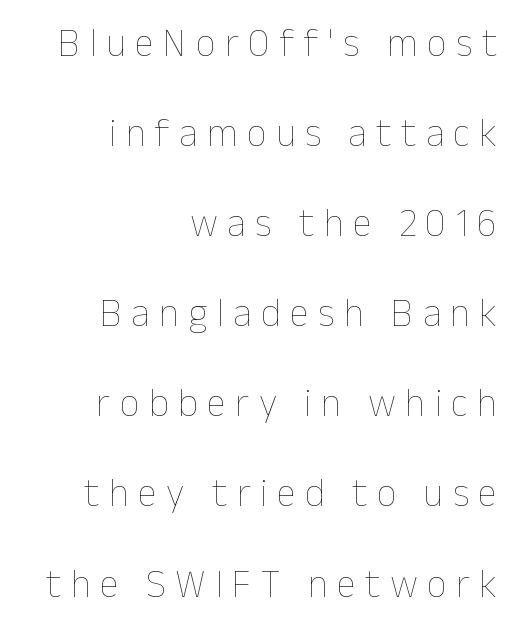
A bare baseline throughout the passage. Here the designer chose a conventional face with non-uniform glyph widths. Does the lettering tilt? It doesn't — this is upright. Leading is clearly above the norm, producing a sparse column. Each word looks stretched out because of the extra space between its letters. Caption: face not bold, strokes unweighted.
